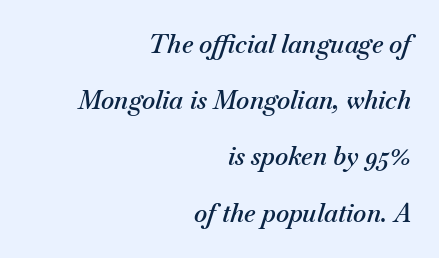
Q: Is the text bold? A: Semi-bold.
Q: Is the text italic (slanted)? A: Yes, it leans right by about 18 degrees.
Q: Is the text underlined? A: No.
Q: How is the paragraph aligned? A: Right-aligned.
Q: Is the spacing between letters normal or unusually wide? A: Normal.
Q: Is the spacing between lines tight, normal or loose? A: Loose.
